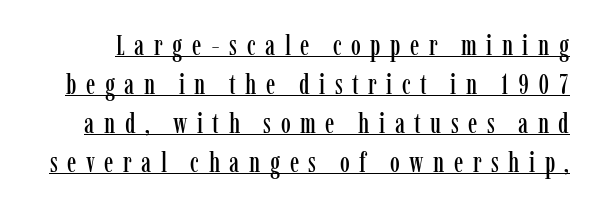
Tall strokes in this sample are plumb rather than angled. Do the characters align in a grid? No, the font is proportional. The passage shown is underscored from start to finish. Each word looks stretched out because of the extra space between its letters.
